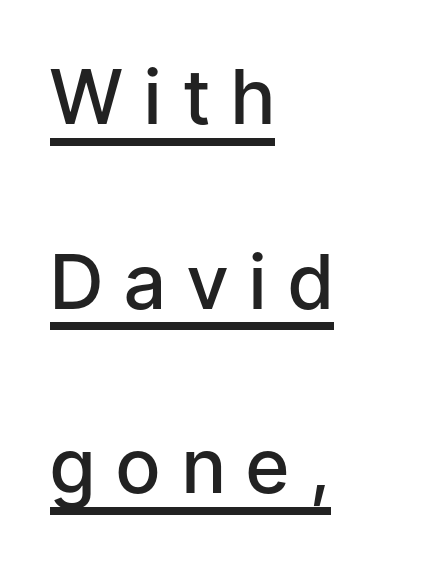
The image shows 76 px semibold sans-serif type, upright; set left-aligned, loose line spacing (2.43x), unusually wide letter spacing (+0.28 em), underlined; low stroke contrast and a medium x-height.
